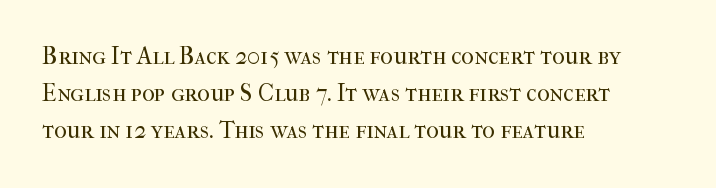
Ordinary non-slanted type is in use. This sample uses plain, unmodified letter spacing. Has an underline been added? It has not. The designer left line spacing at the default. The cut favours lightness, reaching ordinary text weight at its darkest. Layout note: lines flush left.
